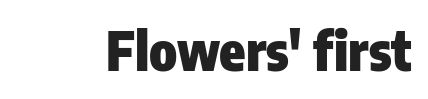
The image shows 53 px heavy, condensed sans-serif type, upright; set normal letter spacing, not underlined; low stroke contrast and a medium x-height.
